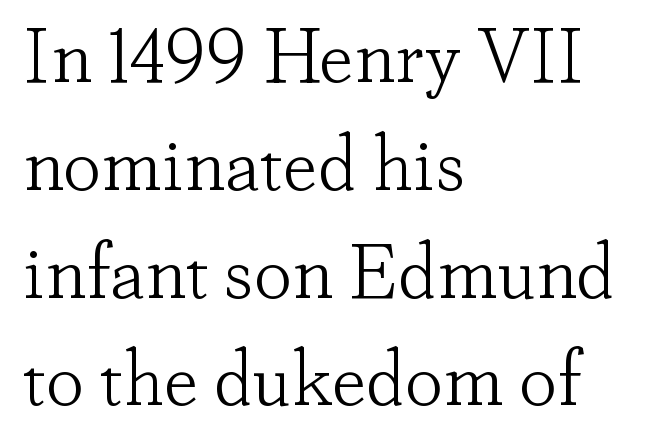
Q: Is the text bold? A: No.
Q: Is the text italic (slanted)? A: No, it is upright.
Q: Is the typeface a serif or a sans-serif typeface? A: Serif.
Q: Is the text underlined? A: No.
Q: How is the paragraph aligned? A: Left-aligned.
Q: Is the spacing between letters normal or unusually wide? A: Normal.
Q: Is the spacing between lines tight, normal or loose? A: Normal.
Q: Width (condensed, normal, or wide)? A: Normal.
Q: Stroke contrast? A: Low.
Q: x-height? A: Small.
Q: Monospaced? A: No.
